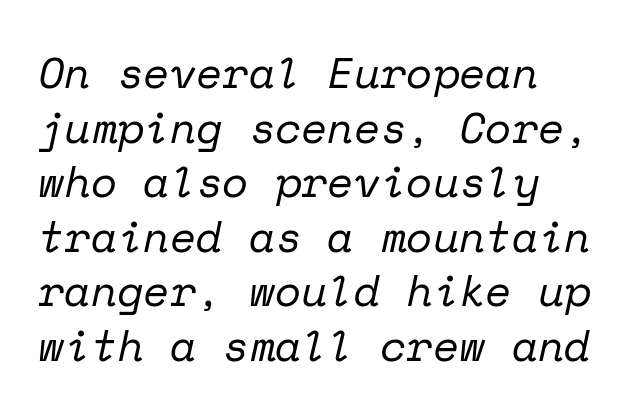
Q: Is the text bold? A: No.
Q: Is the text italic (slanted)? A: Yes, it leans right by about 12 degrees.
Q: Is the typeface a serif or a sans-serif typeface? A: Serif.
Q: Is the text underlined? A: No.
Q: How is the paragraph aligned? A: Left-aligned.
Q: Is the spacing between letters normal or unusually wide? A: Normal.
Q: Is the spacing between lines tight, normal or loose? A: Normal.
Q: Width (condensed, normal, or wide)? A: Normal.
Q: Stroke contrast? A: Low.
Q: x-height? A: Medium.
Q: Monospaced? A: Yes.
